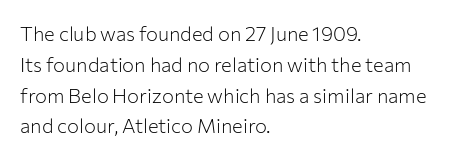
The image shows 20 px text type, upright; set left-aligned, normal line spacing (1.54x), normal letter spacing, not underlined.
